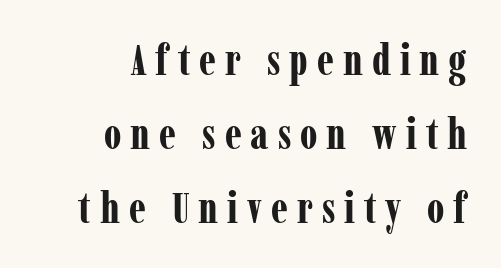
{"serif": "yes", "italic": "no", "bold": "yes", "weight": "bold", "width": "condensed", "stroke_contrast": "low", "x_height": "medium", "monospaced": "no", "underline": "no", "align": "right", "line_spacing_ratio": 1.72, "letter_spacing": "wide", "letter_spacing_em": 0.21, "glyph_px": 43}
